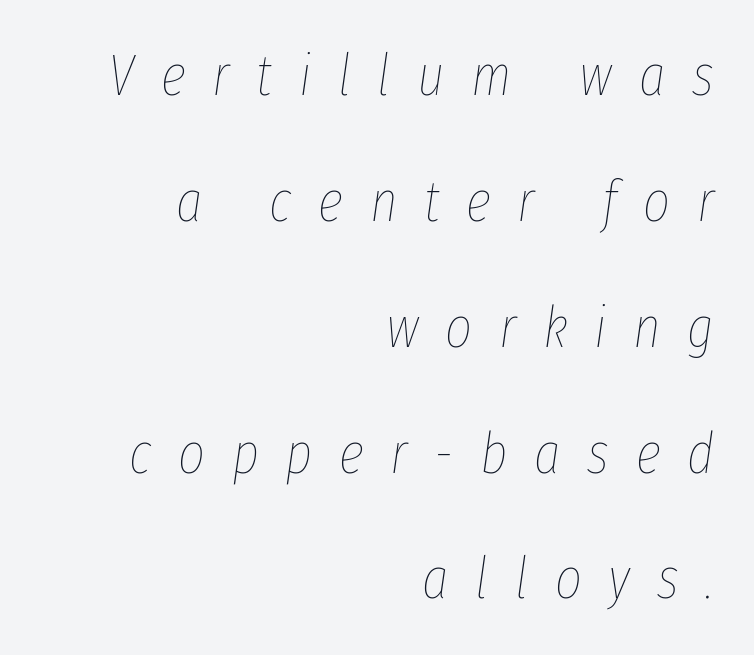
{"italic": "yes", "lean": "right", "slant_degrees": 8, "bold": "no", "weight": "thin", "width": "condensed", "stroke_contrast": "low", "x_height": "medium", "monospaced": "no", "underline": "no", "align": "right", "line_spacing": "loose", "line_spacing_ratio": 2.17, "letter_spacing": "wide", "letter_spacing_em": 0.46, "glyph_px": 58}
